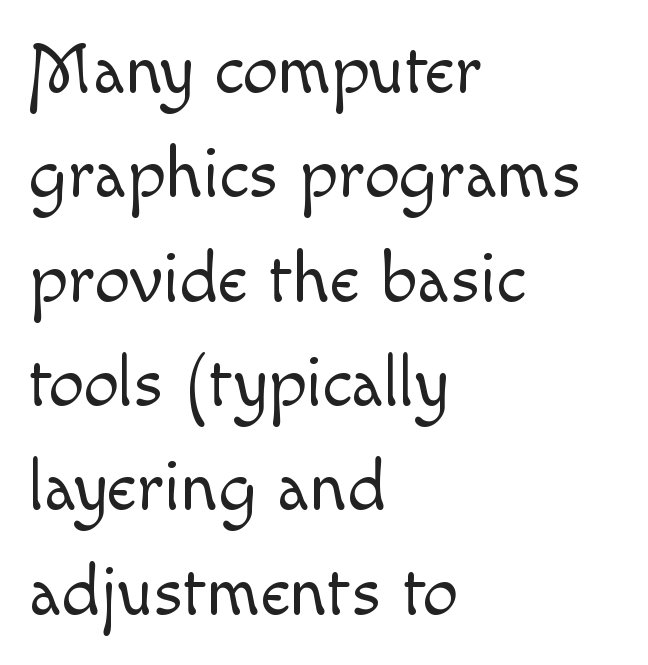
{"italic": "no", "bold": "no", "weight": "light", "width": "normal", "x_height": "small", "monospaced": "no", "underline": "no", "align": "left", "line_spacing": "normal", "line_spacing_ratio": 1.47, "letter_spacing": "normal", "letter_spacing_em": 0.0, "glyph_px": 71}
